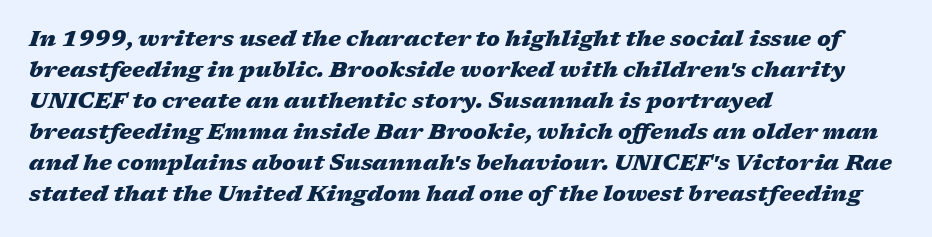
Typographic density is high because the face is bold. Vertically, the passage feels balanced, rows spaced as you'd expect. Descenders are the only things crossing below the line. Inter-character spacing is left at the font's built-in metrics. Alignment: flush left.
